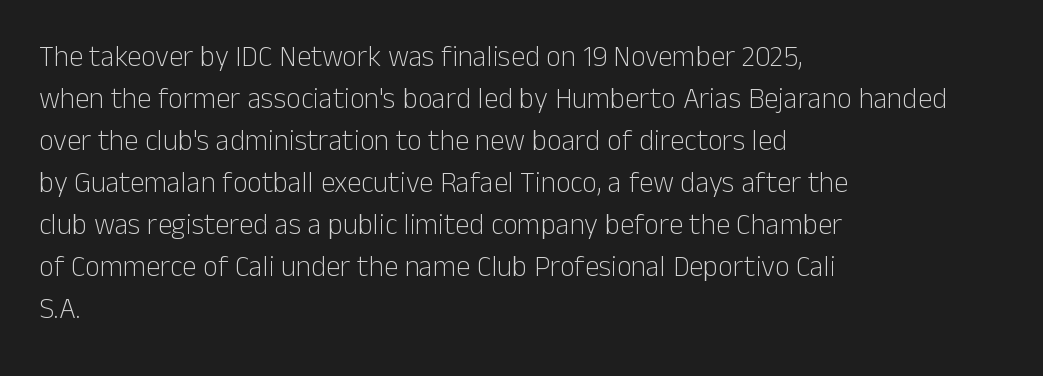
The characters are drawn with everyday or finer stroke widths. Proportional: the letters do not fall into vertical columns. The font family rendered here belongs to the sans-serif group. Quick note: interline space is typical. The setting favours the left margin, as ordinary paragraphs usually do. The lettering stays uniformly vertical, giving the passage a roman look.
